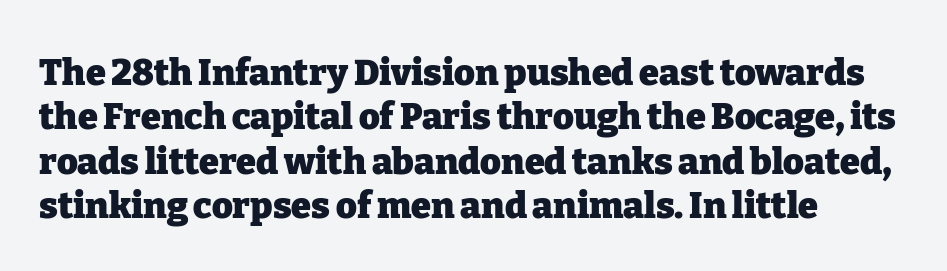
The image shows 36 px heavy serif type, upright; set left-aligned, line spacing 1.23x, normal letter spacing, not underlined; low stroke contrast and a medium x-height.
